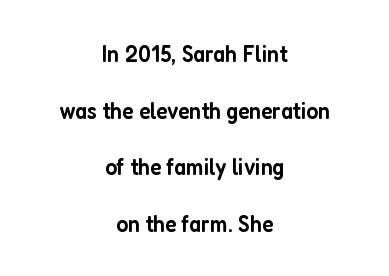
{"italic": "no", "bold": "semi", "underline": "no", "align": "center", "line_spacing": "loose", "line_spacing_ratio": 2.36, "letter_spacing": "normal", "letter_spacing_em": 0.0, "glyph_px": 24}
